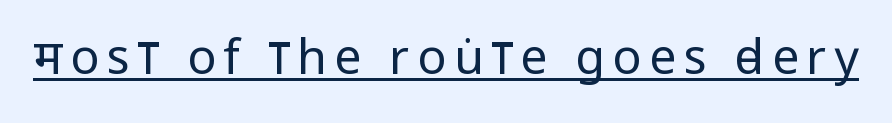
The image shows 48 px regular-weight, condensed sans-serif type, upright; set underlined; low stroke contrast and a large x-height.
